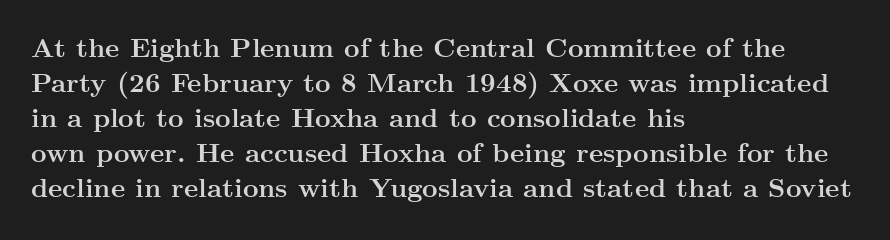
The image shows 27 px bold type, upright; set left-aligned, normal line spacing (1.3x), normal letter spacing, not underlined.
